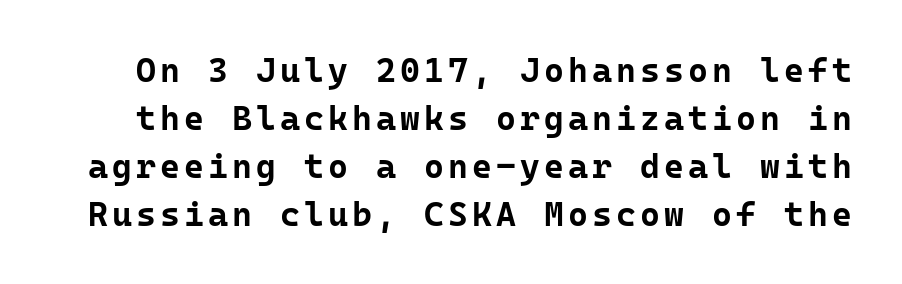
The vertical gap from one line to the next is medium. Lines of text with bare space underneath. A typesetter would call this monospace, since all characters share one set width. The passage shown is typeset with a sans-serif family.
